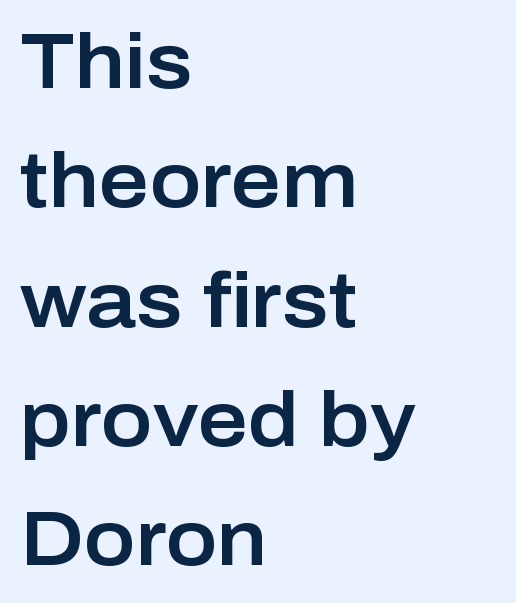
Q: Is the text italic (slanted)? A: No, it is upright.
Q: Is the typeface a serif or a sans-serif typeface? A: Sans-serif.
Q: Is the text underlined? A: No.
Q: How is the paragraph aligned? A: Left-aligned.
Q: Is the spacing between letters normal or unusually wide? A: Normal.
Q: Is the spacing between lines tight, normal or loose? A: Normal.
Q: Width (condensed, normal, or wide)? A: Normal.
Q: Stroke contrast? A: Low.
Q: x-height? A: Medium.
Q: Monospaced? A: No.
